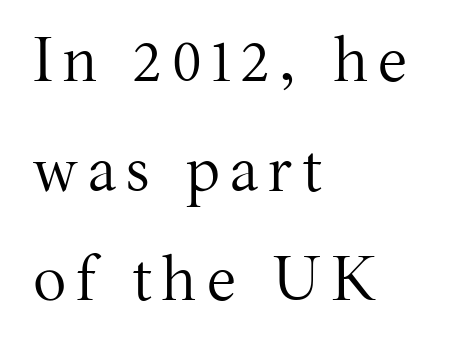
Q: Is the text bold? A: No.
Q: Is the text italic (slanted)? A: No, it is upright.
Q: Is the typeface a serif or a sans-serif typeface? A: Serif.
Q: Is the text underlined? A: No.
Q: How is the paragraph aligned? A: Left-aligned.
Q: Width (condensed, normal, or wide)? A: Normal.
Q: Stroke contrast? A: Medium.
Q: x-height? A: Medium.
Q: Monospaced? A: No.
